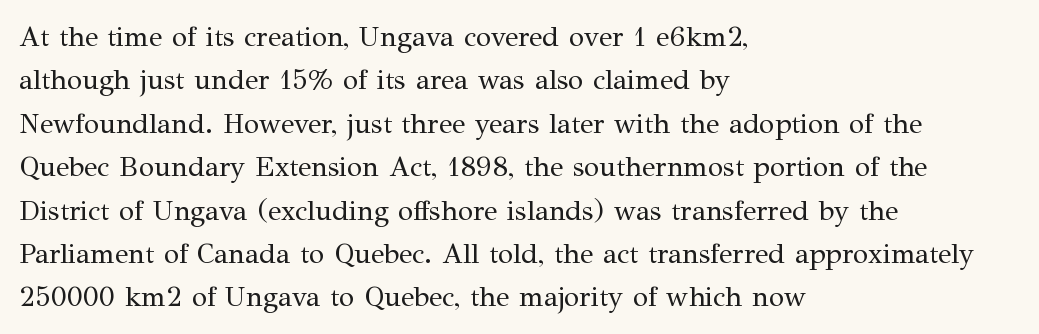
Q: Is the text bold? A: No.
Q: Is the text italic (slanted)? A: No, it is upright.
Q: Is the typeface a serif or a sans-serif typeface? A: Serif.
Q: Is the text underlined? A: No.
Q: How is the paragraph aligned? A: Left-aligned.
Q: Is the spacing between letters normal or unusually wide? A: Normal.
Q: Is the spacing between lines tight, normal or loose? A: Normal.
Q: Width (condensed, normal, or wide)? A: Normal.
Q: Stroke contrast? A: Medium.
Q: x-height? A: Medium.
Q: Monospaced? A: No.
